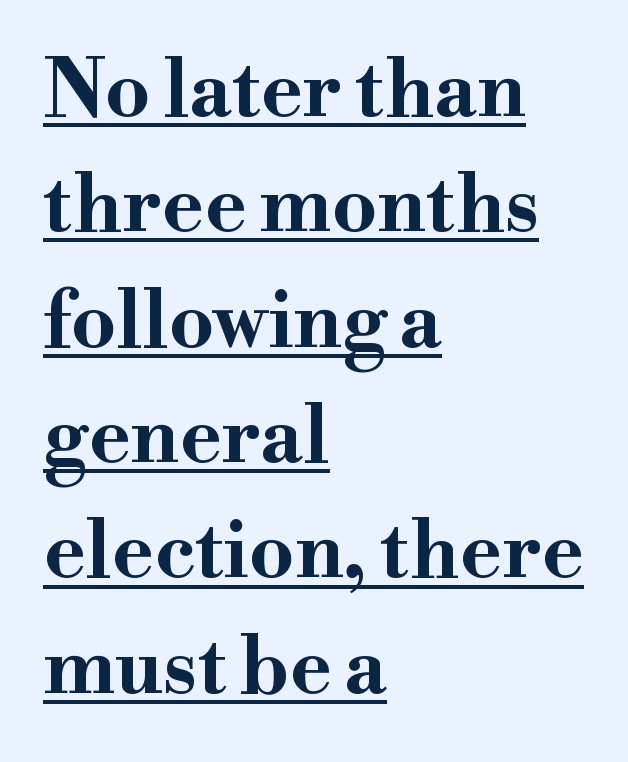
Q: Is the text bold? A: Yes.
Q: Is the text italic (slanted)? A: No, it is upright.
Q: Is the typeface a serif or a sans-serif typeface? A: Serif.
Q: Is the text underlined? A: Yes.
Q: How is the paragraph aligned? A: Left-aligned.
Q: Is the spacing between letters normal or unusually wide? A: Normal.
Q: Is the spacing between lines tight, normal or loose? A: Normal.
Q: Width (condensed, normal, or wide)? A: Wide.
Q: Stroke contrast? A: High.
Q: x-height? A: Small.
Q: Monospaced? A: No.
